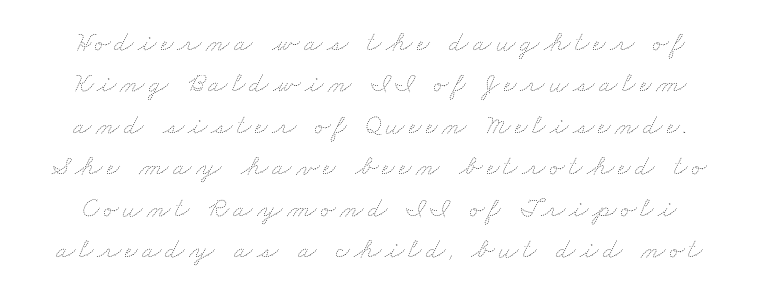
The image shows 28 px thin, wide type; set normal line spacing (1.48x), not underlined; low stroke contrast and a small x-height.
